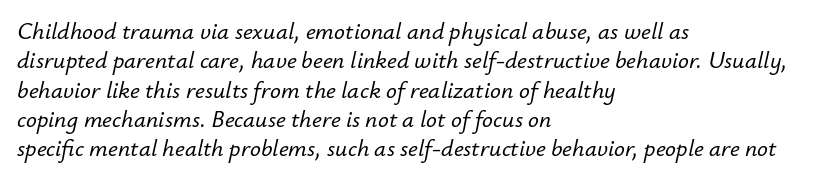
Q: Is the text italic (slanted)? A: Yes, it leans right by about 12 degrees.
Q: Is the text underlined? A: No.
Q: How is the paragraph aligned? A: Left-aligned.
Q: Is the spacing between letters normal or unusually wide? A: Normal.
